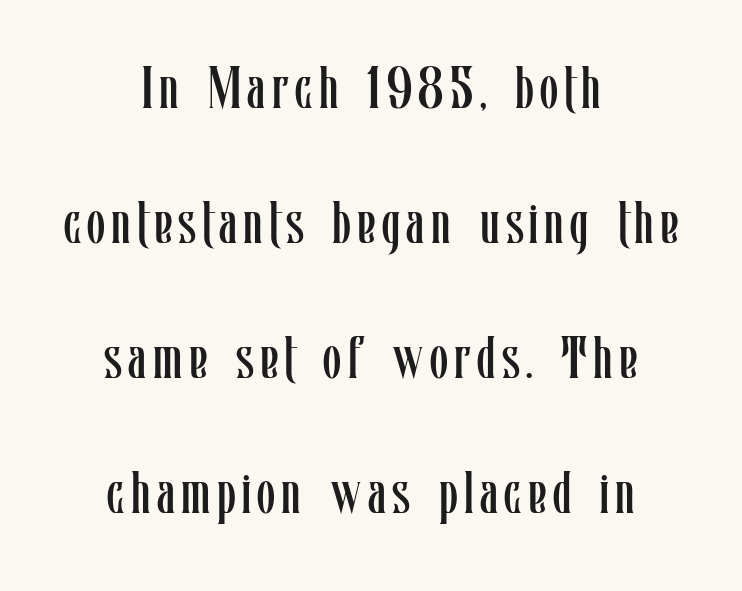
Italic: no, the glyphs are upright roman. The letters advance in unequal steps, a hallmark of proportional type. The letters look calm and open, with moderate or lighter stems. Any mark beneath the type? The region is blank. This sample is center-justified, so both line endings float freely.
